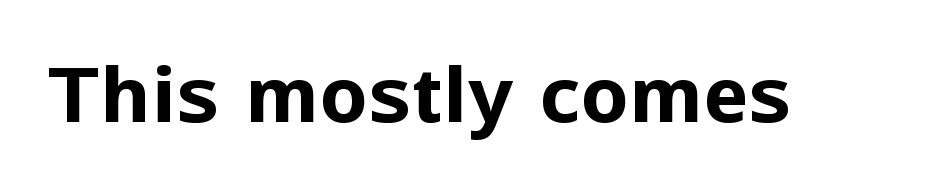
The tracking reads as untouched default to a designer's eye. The typeface chosen for these lines omits serifs. Looks like regular typesetting: each glyph gets only the width it needs. Set as a true bold cut, around the 700 mark.
